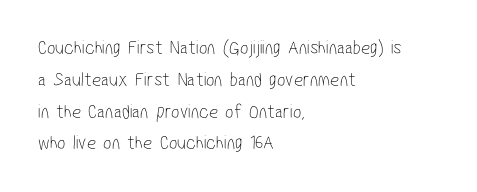
Q: Is the text bold? A: No.
Q: Is the text underlined? A: No.
Q: How is the paragraph aligned? A: Left-aligned.
Q: Is the spacing between letters normal or unusually wide? A: Normal.
Q: Is the spacing between lines tight, normal or loose? A: Normal.
